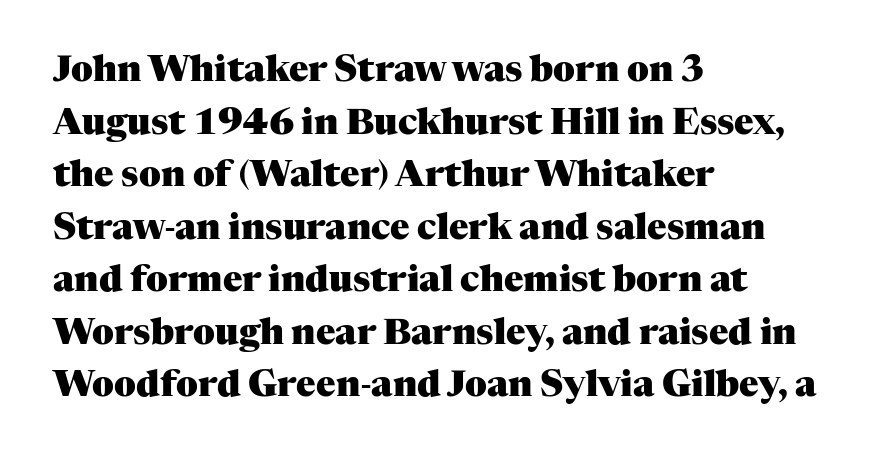
{"serif": "yes", "italic": "no", "bold": "yes", "weight": "heavy", "width": "normal", "stroke_contrast": "medium", "x_height": "medium", "monospaced": "no", "underline": "no", "align": "left", "line_spacing": "normal", "line_spacing_ratio": 1.46, "letter_spacing": "normal", "letter_spacing_em": 0.0, "glyph_px": 36}
